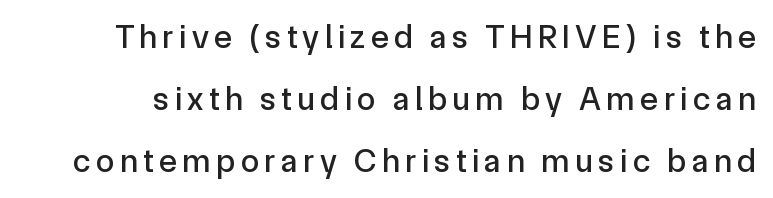
{"serif": "no", "italic": "no", "width": "normal", "x_height": "medium", "monospaced": "no", "underline": "no", "line_spacing_ratio": 1.88, "glyph_px": 33}
